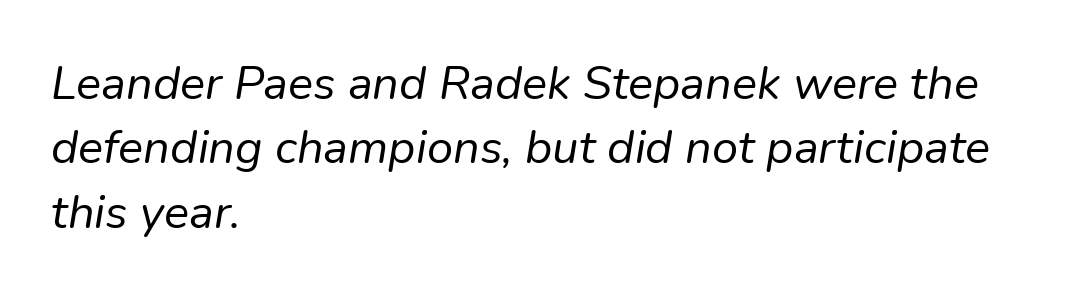
Q: Is the text bold? A: No.
Q: Is the text italic (slanted)? A: Yes, it leans right by about 9 degrees.
Q: Is the text underlined? A: No.
Q: How is the paragraph aligned? A: Left-aligned.
Q: Is the spacing between letters normal or unusually wide? A: Normal.
Q: Is the spacing between lines tight, normal or loose? A: Normal.
Q: Width (condensed, normal, or wide)? A: Normal.
Q: Stroke contrast? A: Low.
Q: x-height? A: Medium.
Q: Monospaced? A: No.
